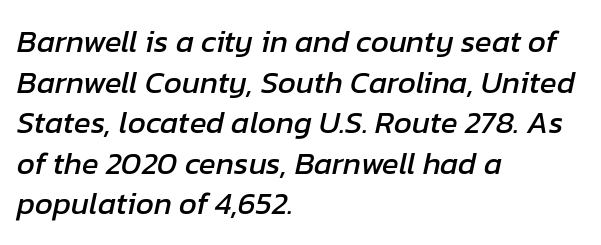
Horizontal bands of white between lines are of average thickness. One-word summary of the alignment: left. Here the designer chose a conventional face with non-uniform glyph widths. A typesetter would call this zero additional tracking.
